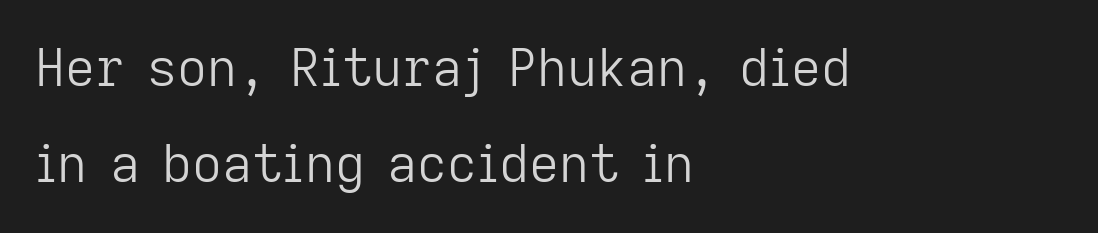
The image shows 52 px light sans-serif type, upright; set left-aligned, line spacing 1.85x, normal letter spacing, not underlined; low stroke contrast and a medium x-height.
